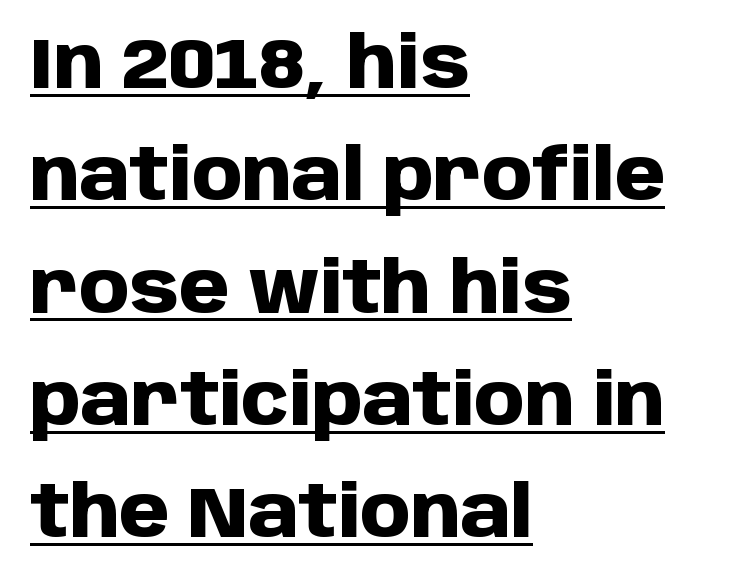
Q: Is the text bold? A: Yes.
Q: Is the text italic (slanted)? A: No, it is upright.
Q: Is the typeface a serif or a sans-serif typeface? A: Sans-serif.
Q: Is the text underlined? A: Yes.
Q: How is the paragraph aligned? A: Left-aligned.
Q: Is the spacing between letters normal or unusually wide? A: Normal.
Q: Is the spacing between lines tight, normal or loose? A: Normal.
Q: Width (condensed, normal, or wide)? A: Normal.
Q: Stroke contrast? A: Low.
Q: x-height? A: Large.
Q: Monospaced? A: No.
